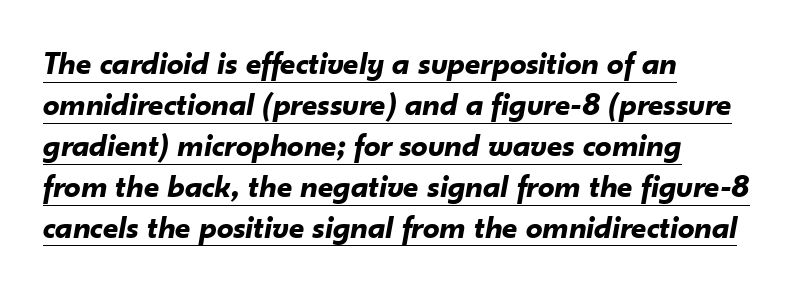
The image shows 33 px bold type, italic (leaning right); set left-aligned, line spacing 1.24x, normal letter spacing, underlined; low stroke contrast and a small x-height.
